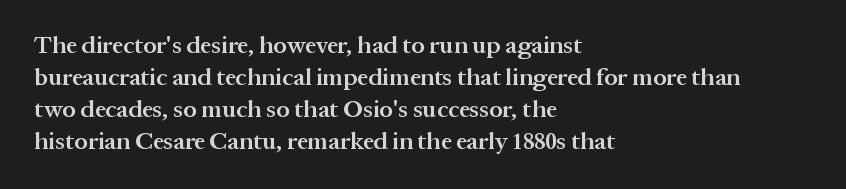
Q: Is the text bold? A: Semi-bold.
Q: Is the text italic (slanted)? A: No, it is upright.
Q: Is the text underlined? A: No.
Q: How is the paragraph aligned? A: Left-aligned.
Q: Is the spacing between letters normal or unusually wide? A: Normal.
Q: Is the spacing between lines tight, normal or loose? A: Normal.
